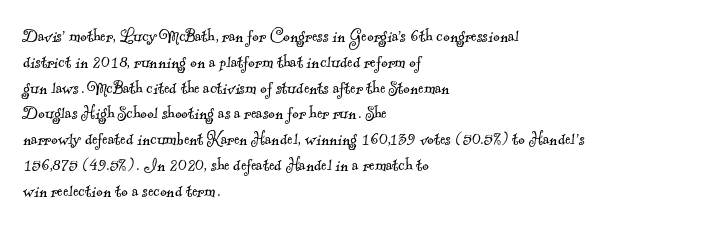
Q: Is the text bold? A: No.
Q: Is the text underlined? A: No.
Q: How is the paragraph aligned? A: Left-aligned.
Q: Is the spacing between letters normal or unusually wide? A: Normal.
Q: Is the spacing between lines tight, normal or loose? A: Normal.
